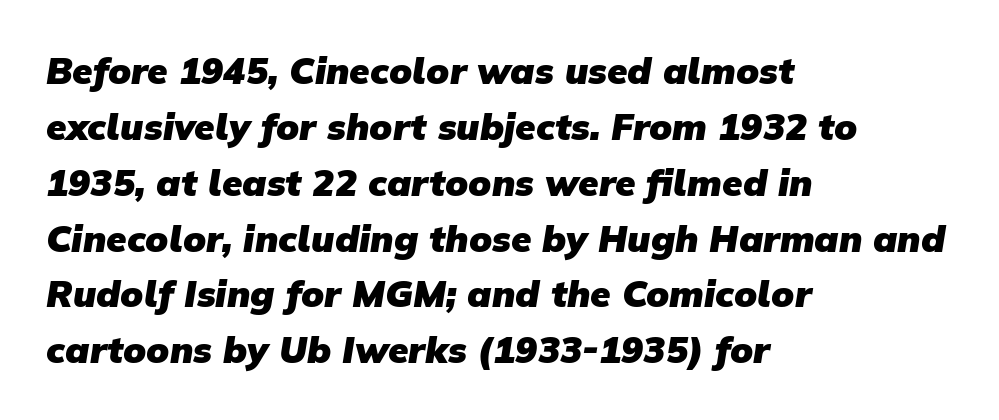
Reading down the block, your eye returns to a fixed left position each line. Each glyph is drawn with heavy, bold strokes. Honestly, the row spacing looks completely unremarkable. Tracking value appears to be zero — textbook default spacing. A clean baseline with only descenders dipping below it. You could not count columns in this text — the font is proportionally spaced.
